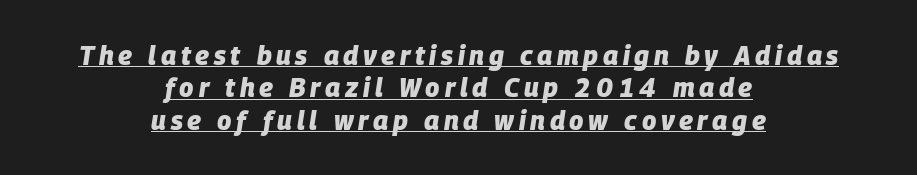
The image shows 26 px bold type, italic (leaning right); set centered, normal line spacing (1.25x), underlined.
